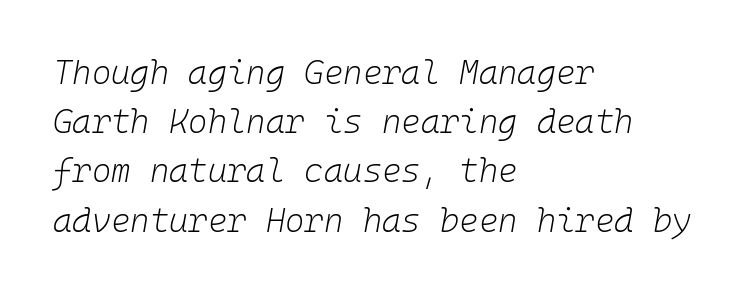
The image shows 33 px light type, italic (leaning right), monospaced; set left-aligned, normal line spacing (1.49x), normal letter spacing, not underlined; low stroke contrast and a medium x-height.
